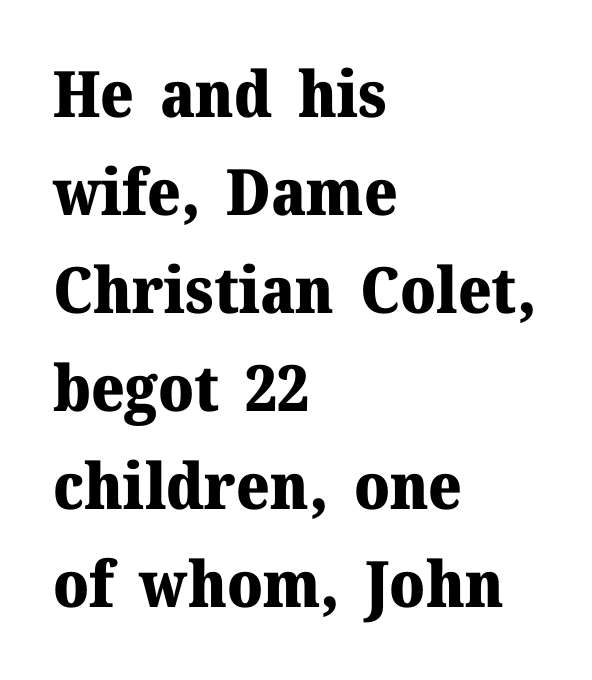
Is the type bold? Yes — the strokes are clearly thick and heavy. These lines stack with their left ends in a neat column. Glance below the letters and you will spot only blank space. Here the designer chose a conventional face with non-uniform glyph widths. Unlike italic type, these characters show no tilt at all.
